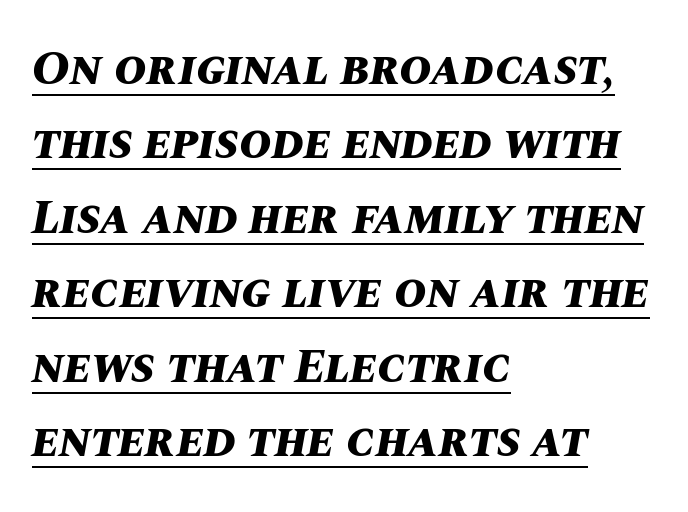
The image shows 49 px bold type, italic (leaning right); set left-aligned, normal line spacing (1.52x), normal letter spacing, underlined; medium stroke contrast and a large x-height.
